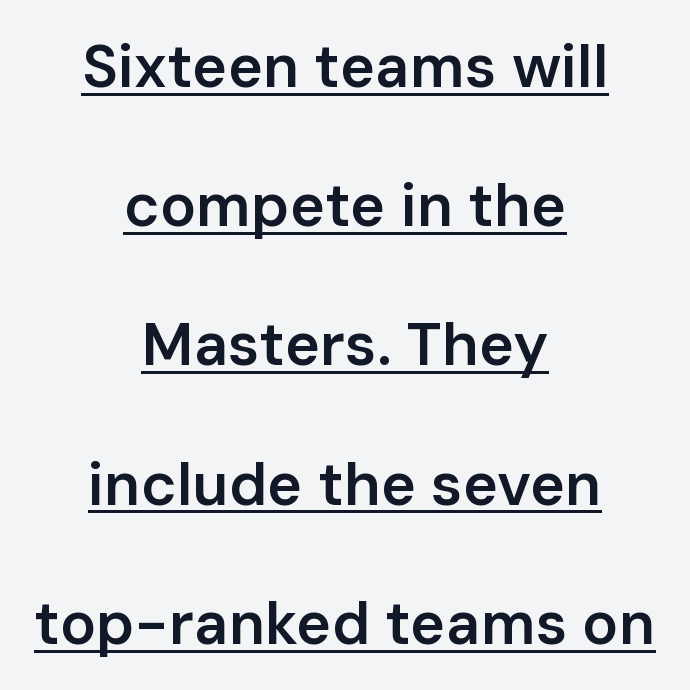
These lines keep a tight, regular rhythm from letter to letter. When letters stand straight like this, we call the style roman or upright. The passage is arranged like a title page — every line centered. Leading is clearly above the norm, producing a sparse column. Firm but not heavy-handed strokes: this text is semibold. Here the designer chose a conventional face with non-uniform glyph widths.
